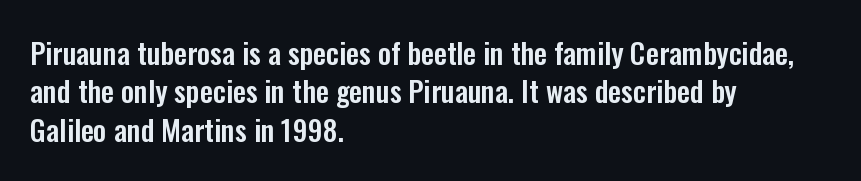
The image shows 29 px condensed sans-serif type, upright; set left-aligned, normal line spacing (1.32x), normal letter spacing, not underlined; low stroke contrast and a medium x-height.
